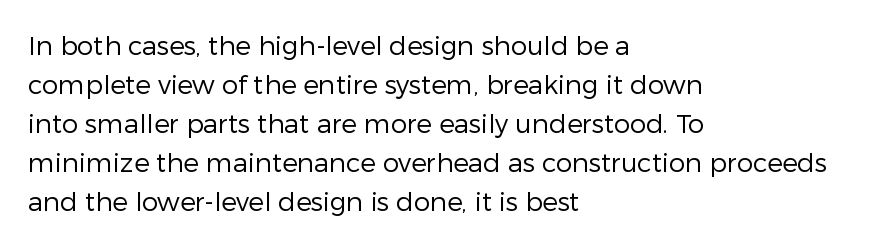
Each new line begins a customary step beneath the previous one. Students, note that the glyphs here touch the page at normal intervals. Letters rest on an invisible, unmarked baseline. Posture: upright roman.
